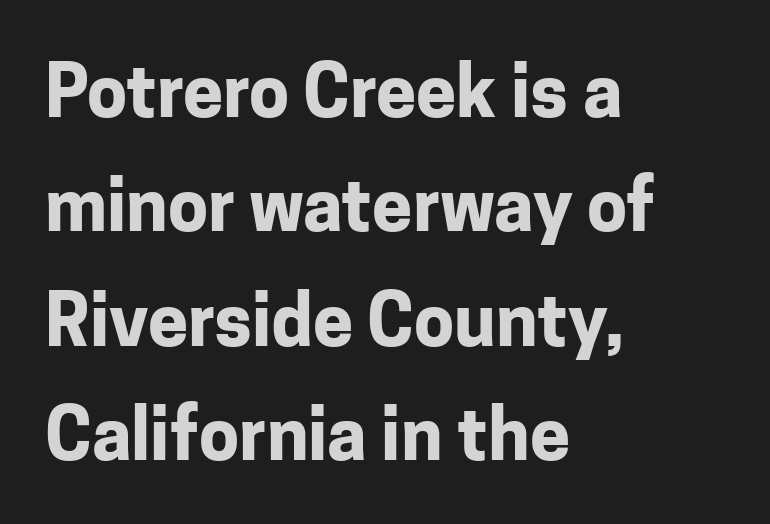
Q: Is the text bold? A: Yes.
Q: Is the text italic (slanted)? A: No, it is upright.
Q: Is the typeface a serif or a sans-serif typeface? A: Sans-serif.
Q: Is the text underlined? A: No.
Q: How is the paragraph aligned? A: Left-aligned.
Q: Is the spacing between letters normal or unusually wide? A: Normal.
Q: Is the spacing between lines tight, normal or loose? A: Normal.
Q: Width (condensed, normal, or wide)? A: Normal.
Q: Stroke contrast? A: Low.
Q: x-height? A: Medium.
Q: Monospaced? A: No.
